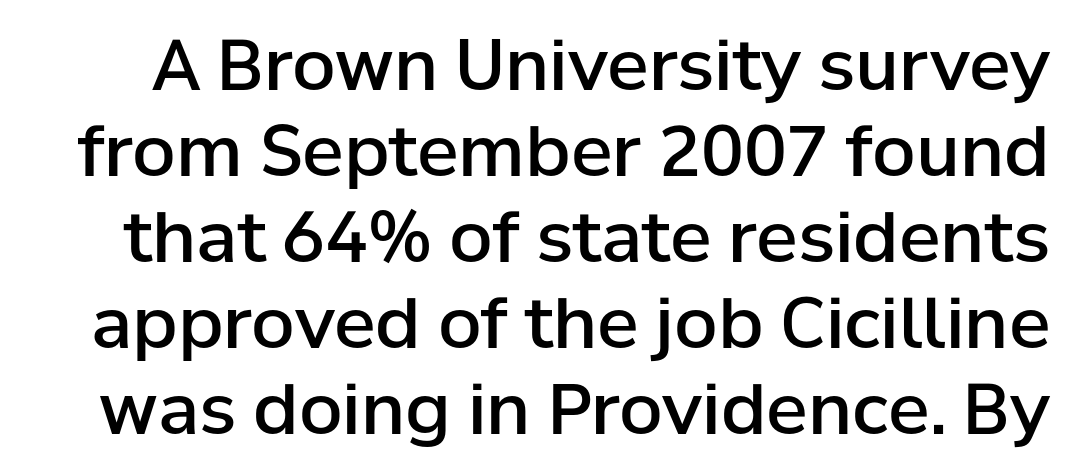
The image shows 70 px semibold sans-serif type, upright; set line spacing 1.23x, normal letter spacing, not underlined; low stroke contrast and a medium x-height.
